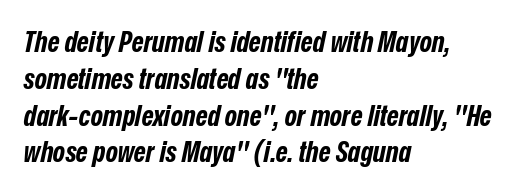
The image shows 29 px bold, condensed type, italic (leaning right); set left-aligned, normal line spacing (1.27x), normal letter spacing, not underlined; low stroke contrast and a medium x-height.
